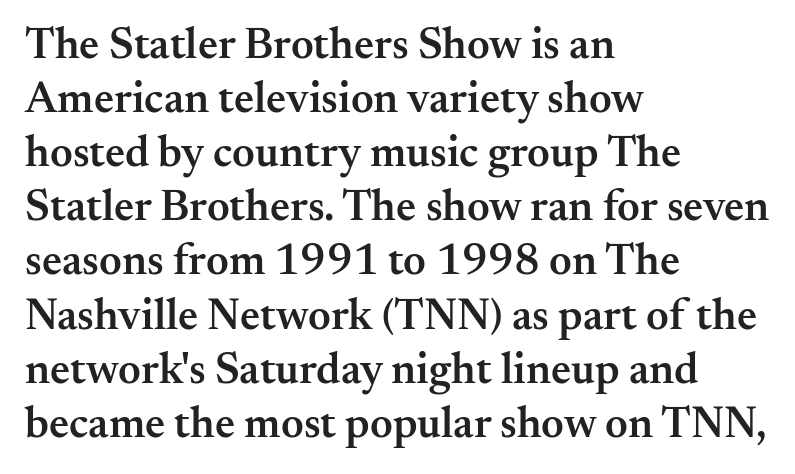
{"serif": "yes", "italic": "no", "bold": "semi", "weight": "semibold", "width": "normal", "stroke_contrast": "medium", "x_height": "small", "monospaced": "no", "underline": "no", "align": "left", "line_spacing_ratio": 1.23, "letter_spacing": "normal", "letter_spacing_em": 0.0, "glyph_px": 44}
